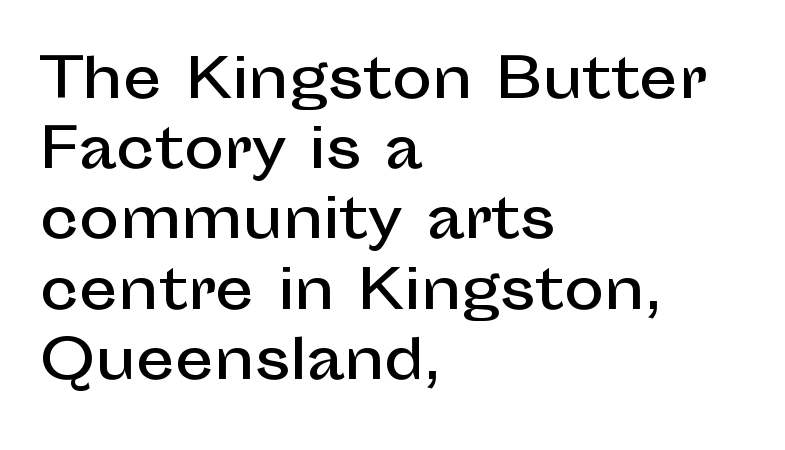
The image shows 54 px sans-serif type, upright; set left-aligned, normal line spacing (1.3x), normal letter spacing, not underlined; low stroke contrast and a medium x-height.
